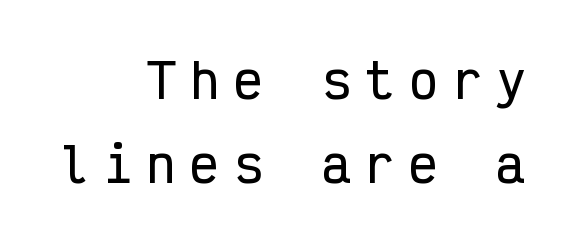
The image shows 48 px condensed sans-serif type, upright, monospaced; set right-aligned, line spacing 1.76x, unusually wide letter spacing (+0.31 em), not underlined; low stroke contrast and a medium x-height.
